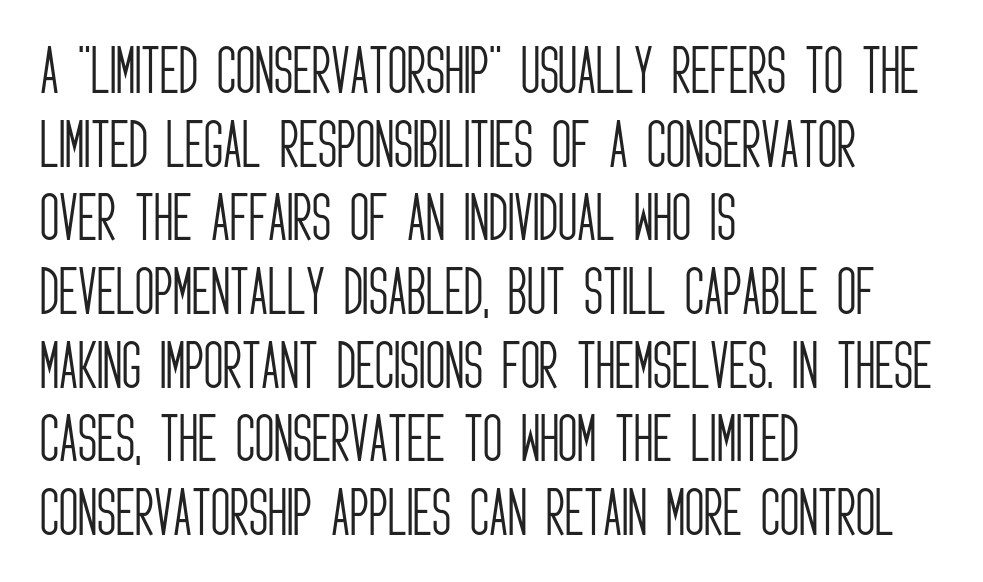
{"serif": "no", "italic": "no", "bold": "no", "weight": "light", "width": "condensed", "stroke_contrast": "low", "x_height": "large", "monospaced": "no", "underline": "no", "align": "left", "line_spacing": "normal", "line_spacing_ratio": 1.39, "letter_spacing": "normal", "letter_spacing_em": 0.0, "glyph_px": 53}
